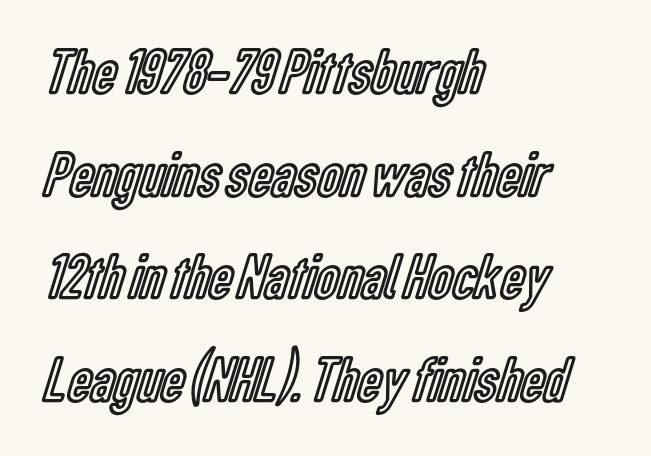
{"width": "condensed", "x_height": "medium", "monospaced": "no", "underline": "no", "align": "left", "line_spacing": "normal", "line_spacing_ratio": 1.58, "letter_spacing": "normal", "letter_spacing_em": 0.0, "glyph_px": 65}
